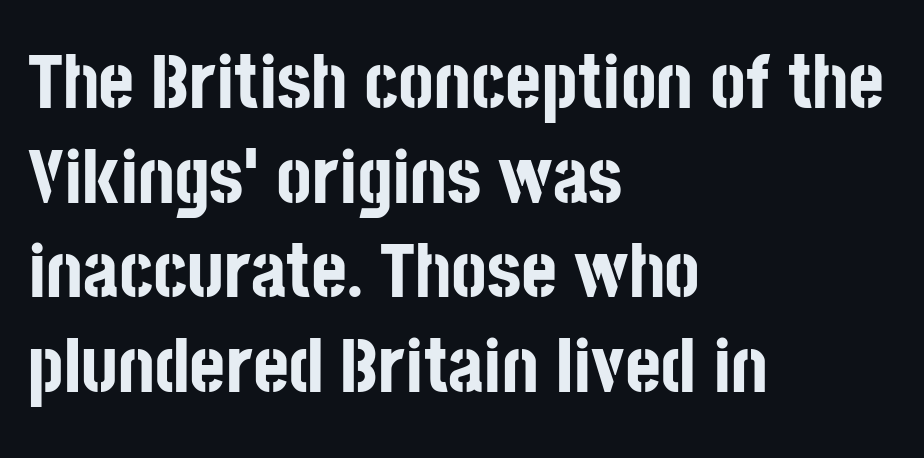
Spacing verdict: proportional, widths tailored to each character. These lines carry a lot of weight — the face is fully bold. Nobody drew a line under any word here. Horizontally, the lines are justified to the leading edge only. The typeface chosen for these lines omits serifs.
